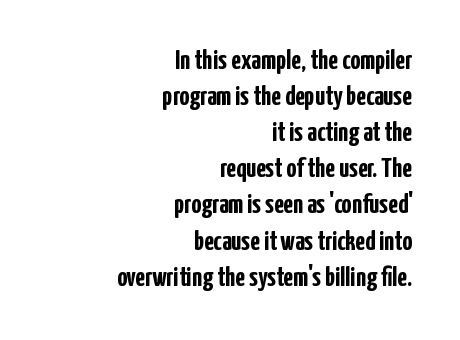
The image shows 28 px semibold, condensed sans-serif type, upright; set right-aligned, normal line spacing (1.29x), normal letter spacing, not underlined; low stroke contrast and a medium x-height.
